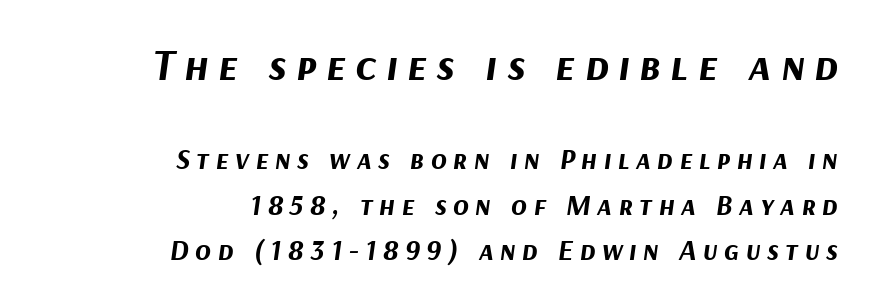
Q: Is the text bold? A: Yes.
Q: Is the text italic (slanted)? A: Yes, it leans right by about 9 degrees.
Q: Is the text underlined? A: No.
Q: How is the paragraph aligned? A: Right-aligned.
Q: Is the spacing between letters normal or unusually wide? A: Unusually wide.
Q: Is the spacing between lines tight, normal or loose? A: Normal.
Q: Which block of text is set in a larger size, the first (top) or the second (bottom)? A: The first (top) one.
Q: Width (condensed, normal, or wide)? A: Normal.
Q: Stroke contrast? A: Medium.
Q: x-height? A: Medium.
Q: Monospaced? A: No.
